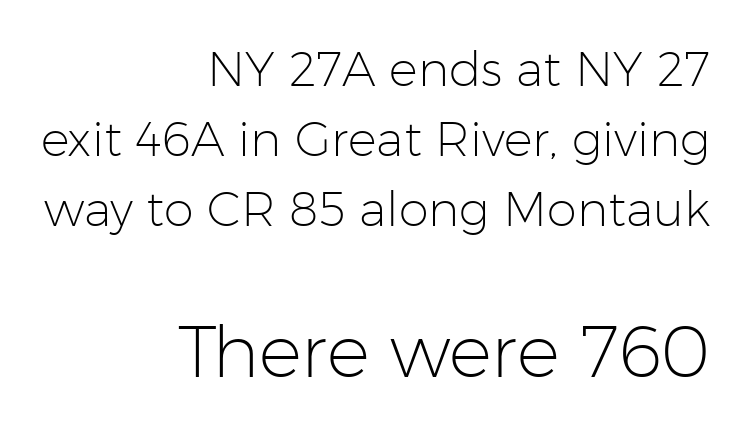
How would I describe the line gaps? Plain and ordinary. The rendering anchors every line to the right-hand side. Designer's note — italics off, roman on. Scale increases going downward across the two blocks.
